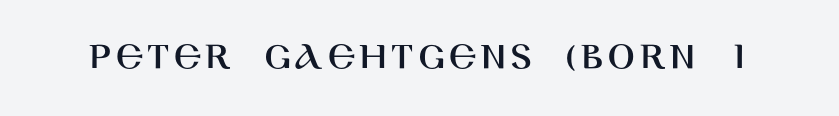
Q: Is the text italic (slanted)? A: No, it is upright.
Q: Is the typeface a serif or a sans-serif typeface? A: Sans-serif.
Q: Is the text underlined? A: No.
Q: Width (condensed, normal, or wide)? A: Normal.
Q: Stroke contrast? A: High.
Q: x-height? A: Large.
Q: Monospaced? A: No.
